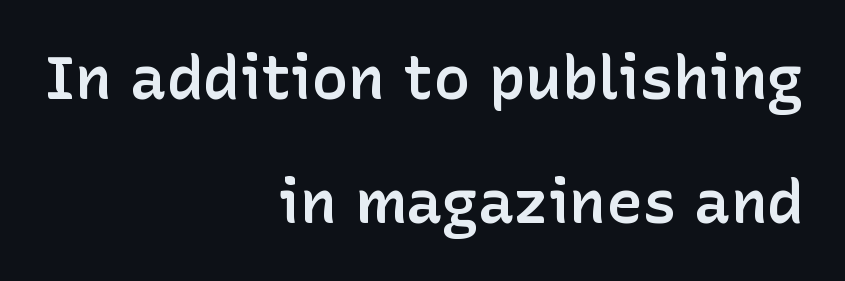
Q: Is the text bold? A: Semi-bold.
Q: Is the text italic (slanted)? A: No, it is upright.
Q: Is the typeface a serif or a sans-serif typeface? A: Sans-serif.
Q: Is the text underlined? A: No.
Q: How is the paragraph aligned? A: Right-aligned.
Q: Is the spacing between letters normal or unusually wide? A: Normal.
Q: Is the spacing between lines tight, normal or loose? A: Loose.
Q: Width (condensed, normal, or wide)? A: Normal.
Q: Stroke contrast? A: Low.
Q: x-height? A: Medium.
Q: Monospaced? A: No.
